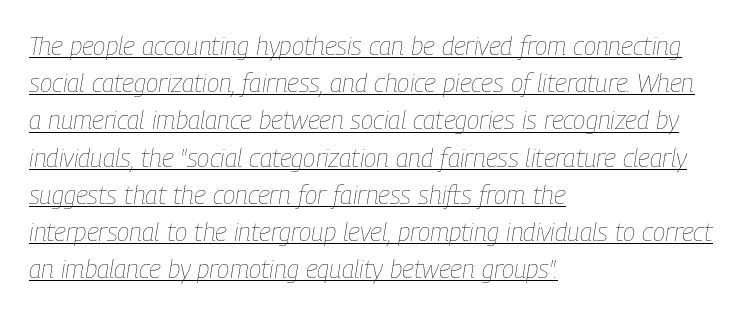
Q: Is the text bold? A: No.
Q: Is the text italic (slanted)? A: Yes, it leans right by about 9 degrees.
Q: Is the text underlined? A: Yes.
Q: How is the paragraph aligned? A: Left-aligned.
Q: Is the spacing between letters normal or unusually wide? A: Normal.
Q: Is the spacing between lines tight, normal or loose? A: Normal.
